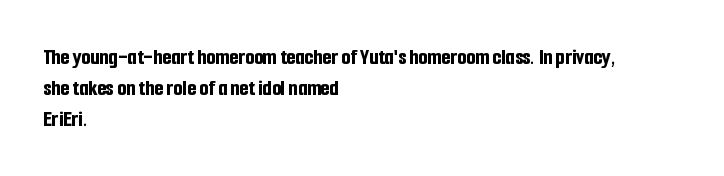
It's the straight-up-and-down kind of type. Descender tails drop into unmarked territory. Weight check: bold — yes, fully. Line beginnings align vertically; line endings do not.
